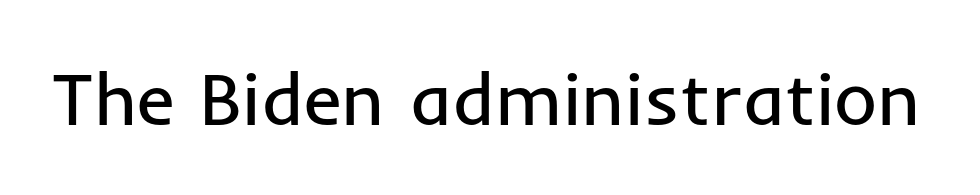
The image shows 74 px regular-weight sans-serif type, upright; set normal letter spacing, not underlined; low stroke contrast and a medium x-height.
